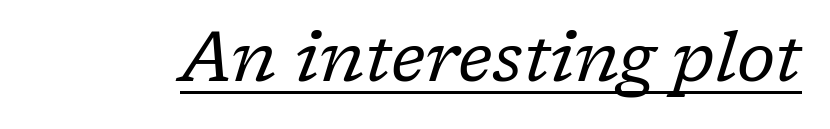
The image shows 70 px regular-weight serif type, italic (leaning right); set normal letter spacing, underlined; low stroke contrast and a medium x-height.
